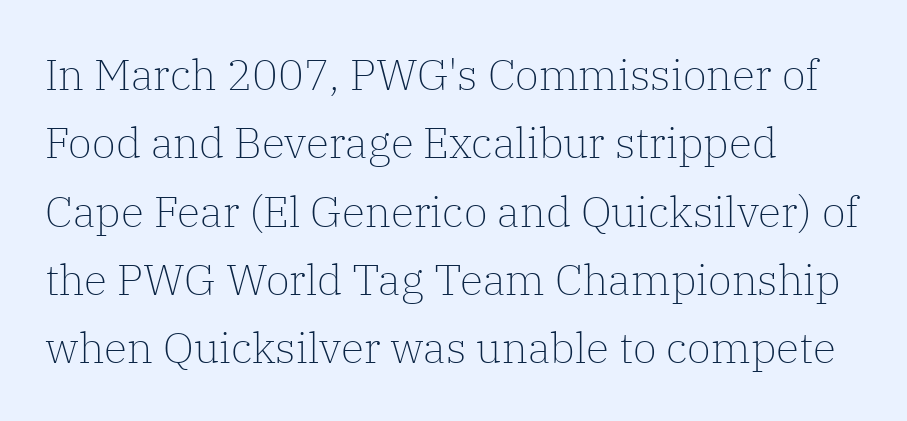
The image shows 43 px light serif type, upright; set left-aligned, normal line spacing (1.59x), normal letter spacing, not underlined; low stroke contrast and a medium x-height.
